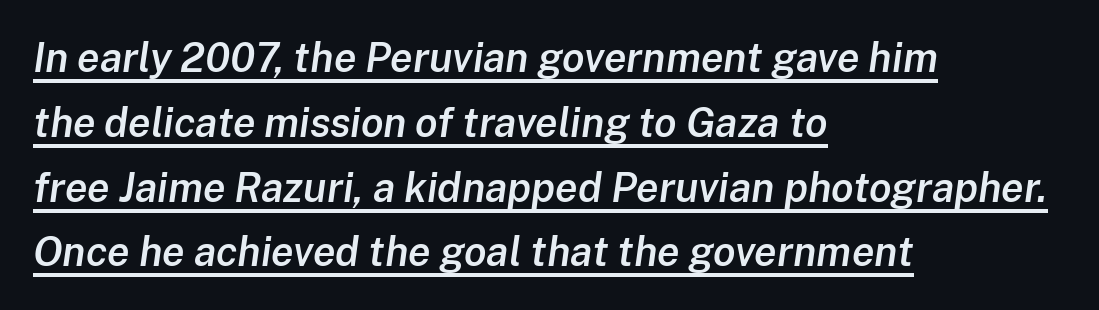
Q: Is the text bold? A: Semi-bold.
Q: Is the text italic (slanted)? A: Yes, it leans right by about 8 degrees.
Q: Is the text underlined? A: Yes.
Q: How is the paragraph aligned? A: Left-aligned.
Q: Is the spacing between letters normal or unusually wide? A: Normal.
Q: Is the spacing between lines tight, normal or loose? A: Normal.
Q: Width (condensed, normal, or wide)? A: Normal.
Q: Stroke contrast? A: Low.
Q: x-height? A: Medium.
Q: Monospaced? A: No.
